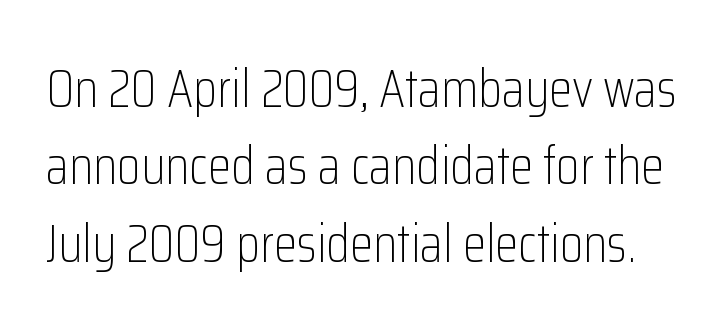
The image shows 53 px light, condensed sans-serif type, upright; set normal line spacing (1.46x), normal letter spacing, not underlined; low stroke contrast and a medium x-height.
